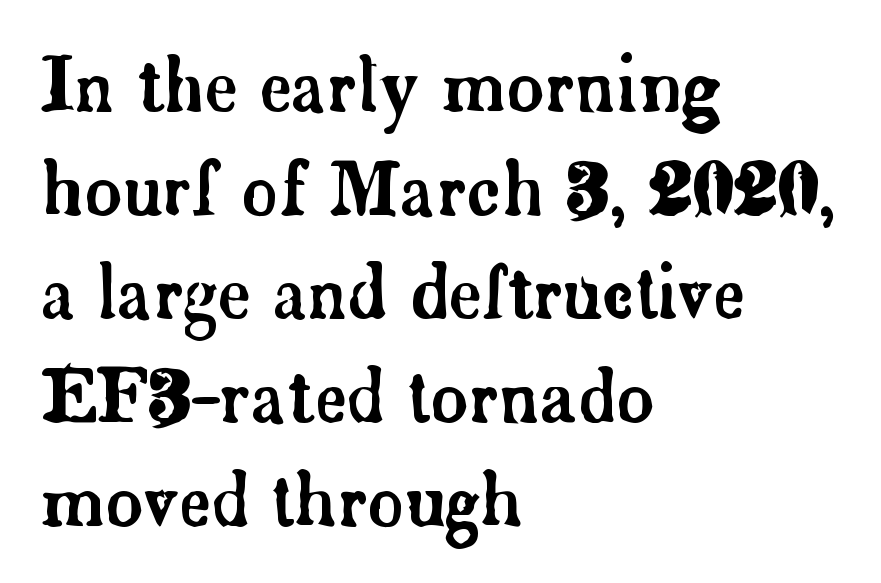
Q: Is the text italic (slanted)? A: No, it is upright.
Q: Is the typeface a serif or a sans-serif typeface? A: Serif.
Q: Is the text underlined? A: No.
Q: How is the paragraph aligned? A: Left-aligned.
Q: Is the spacing between letters normal or unusually wide? A: Normal.
Q: Is the spacing between lines tight, normal or loose? A: Normal.
Q: Width (condensed, normal, or wide)? A: Normal.
Q: Stroke contrast? A: Low.
Q: x-height? A: Small.
Q: Monospaced? A: No.
